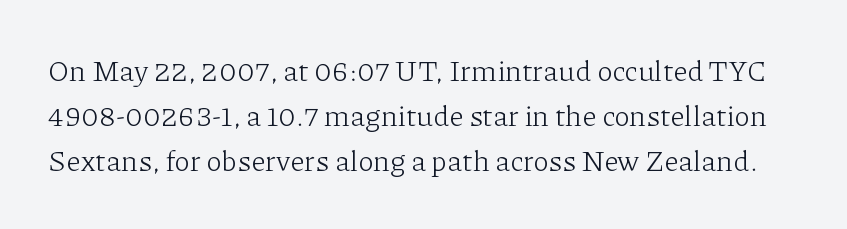
The image shows 29 px light serif type, upright; set normal line spacing (1.56x), normal letter spacing, not underlined; low stroke contrast and a medium x-height.
